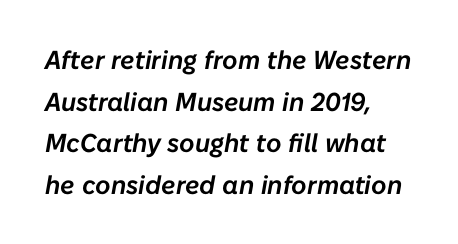
Q: Is the text italic (slanted)? A: Yes, it leans right by about 10 degrees.
Q: Is the text underlined? A: No.
Q: How is the paragraph aligned? A: Left-aligned.
Q: Is the spacing between letters normal or unusually wide? A: Normal.
Q: Is the spacing between lines tight, normal or loose? A: Normal.
